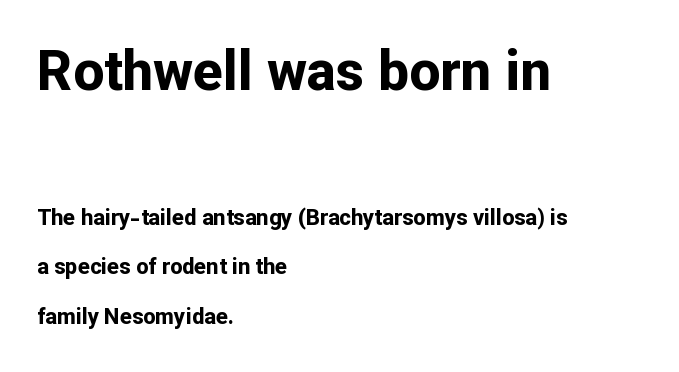
What's the leading like? Stretched, with rows far apart. The face used here is proportionally spaced, like ordinary book or web type. Line beginnings align vertically; line endings do not. Does the weight exceed regular? Yes, all the way to bold. Anything drawn beneath the words? Only blank space.
